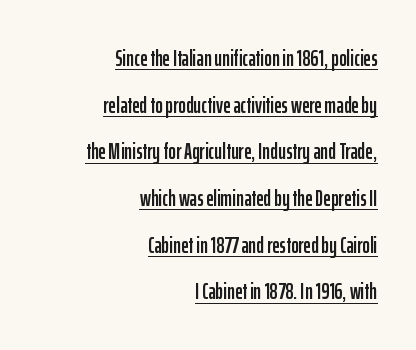
The image shows 23 px text type, upright; set right-aligned, loose line spacing (2.03x), normal letter spacing, underlined.
